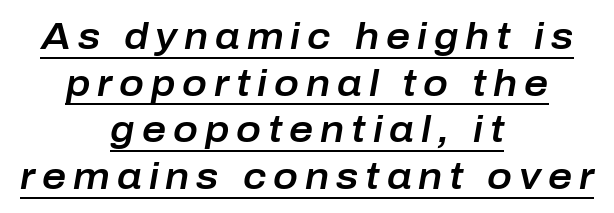
{"italic": "yes", "lean": "right", "slant_degrees": 10, "width": "normal", "stroke_contrast": "low", "x_height": "medium", "monospaced": "no", "underline": "yes", "align": "center", "line_spacing": "normal", "line_spacing_ratio": 1.26, "glyph_px": 37}
